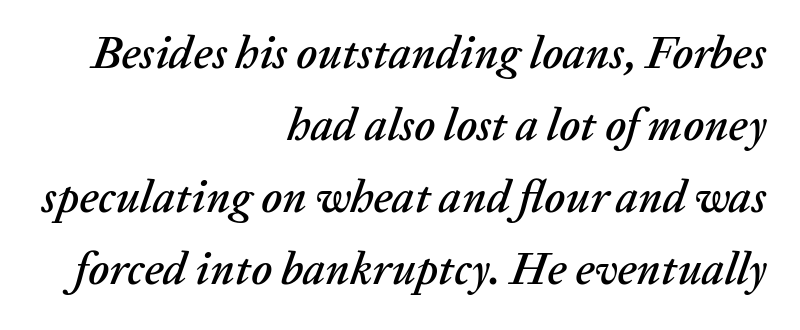
The image shows 45 px text type, italic (leaning right); set right-aligned, normal line spacing (1.6x), normal letter spacing, not underlined; low stroke contrast and a medium x-height.
